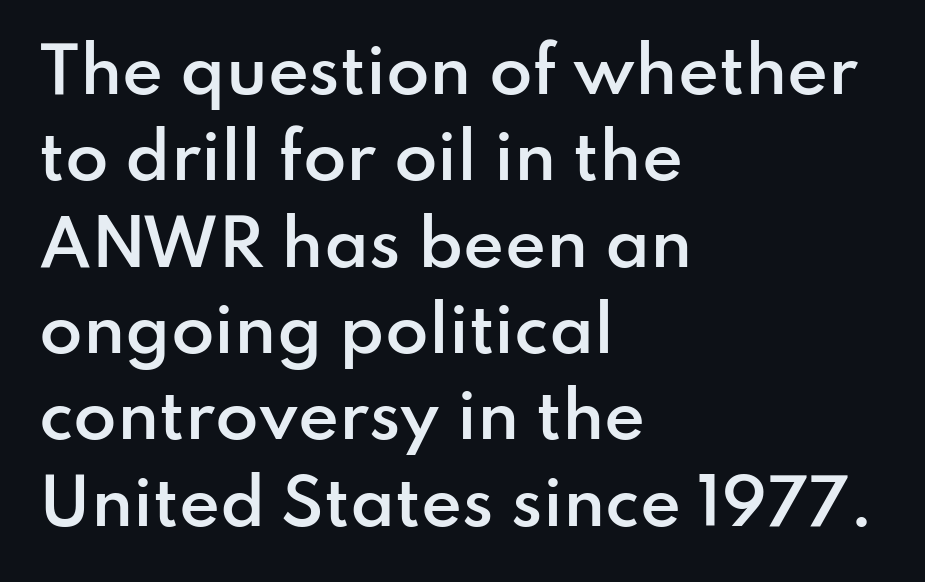
Nope, no serifs anywhere on these letters. The letters sit at their default tracking, neither squeezed nor spread. No word sits above an underline. Varying glyph widths throughout — classic text-font behaviour.
